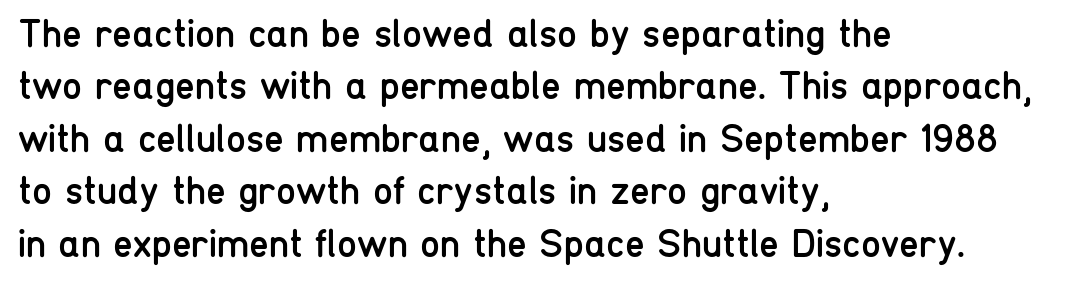
{"serif": "no", "italic": "no", "bold": "no", "weight": "regular", "width": "condensed", "stroke_contrast": "low", "x_height": "medium", "monospaced": "no", "underline": "no", "align": "left", "line_spacing": "normal", "line_spacing_ratio": 1.31, "letter_spacing": "normal", "letter_spacing_em": 0.0, "glyph_px": 40}
